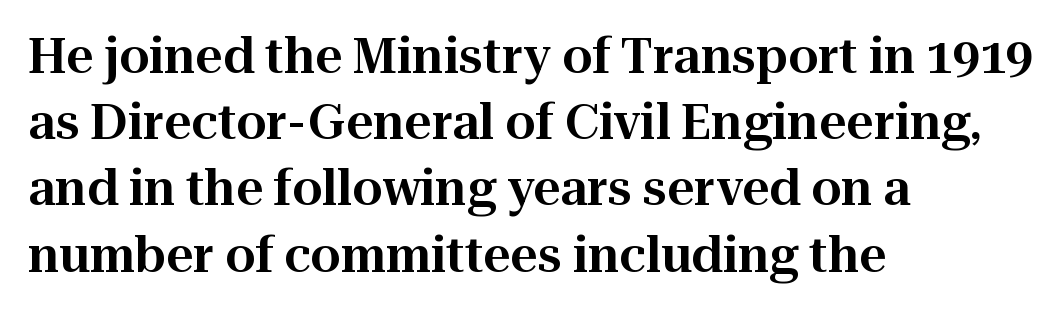
{"serif": "yes", "italic": "no", "width": "normal", "stroke_contrast": "high", "x_height": "medium", "monospaced": "no", "underline": "no", "align": "left", "line_spacing": "normal", "line_spacing_ratio": 1.38, "letter_spacing": "normal", "letter_spacing_em": 0.0, "glyph_px": 48}
